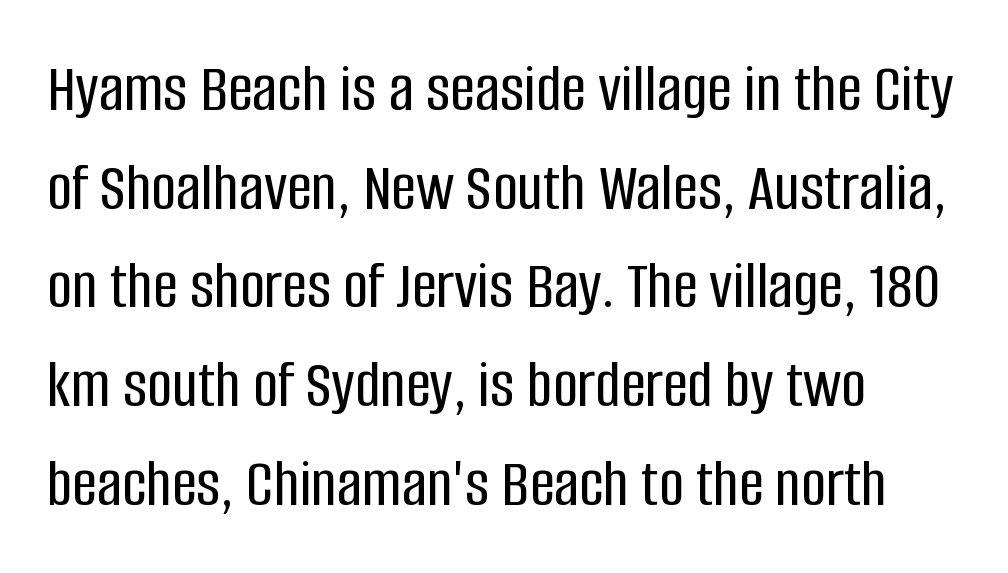
The image shows 69 px condensed sans-serif type, upright; set left-aligned, normal line spacing (1.43x), normal letter spacing, not underlined; low stroke contrast and a large x-height.
